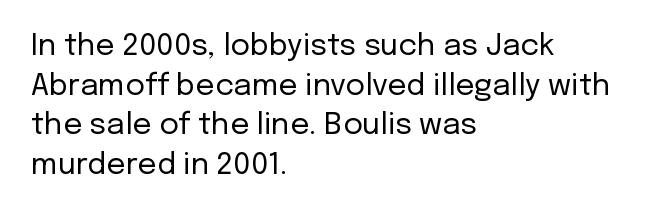
Q: Is the text bold? A: No.
Q: Is the text italic (slanted)? A: No, it is upright.
Q: Is the typeface a serif or a sans-serif typeface? A: Sans-serif.
Q: Is the text underlined? A: No.
Q: How is the paragraph aligned? A: Left-aligned.
Q: Is the spacing between letters normal or unusually wide? A: Normal.
Q: Is the spacing between lines tight, normal or loose? A: Normal.
Q: Width (condensed, normal, or wide)? A: Normal.
Q: Stroke contrast? A: Low.
Q: x-height? A: Medium.
Q: Monospaced? A: No.
